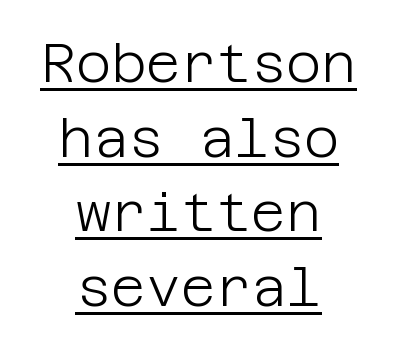
The image shows 54 px light sans-serif type, upright; set centered, normal line spacing (1.38x), normal letter spacing, underlined; low stroke contrast and a large x-height.
